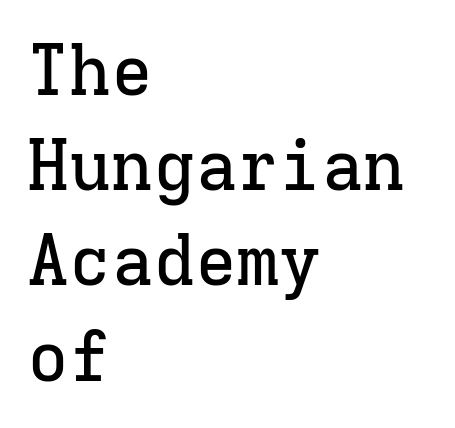
{"serif": "yes", "italic": "no", "width": "normal", "stroke_contrast": "low", "x_height": "medium", "monospaced": "yes", "underline": "no", "align": "left", "line_spacing": "normal", "line_spacing_ratio": 1.36, "letter_spacing": "normal", "letter_spacing_em": 0.0, "glyph_px": 70}
